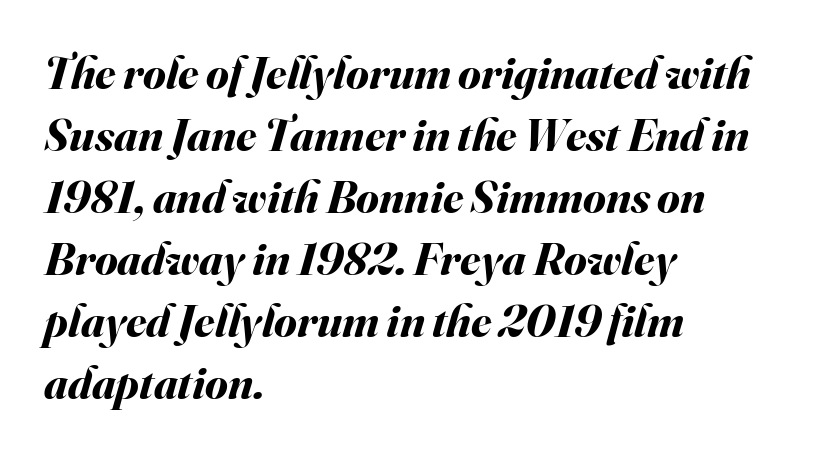
The image shows 46 px bold type, italic (leaning right); set left-aligned, normal line spacing (1.35x), normal letter spacing, not underlined; medium stroke contrast and a small x-height.
